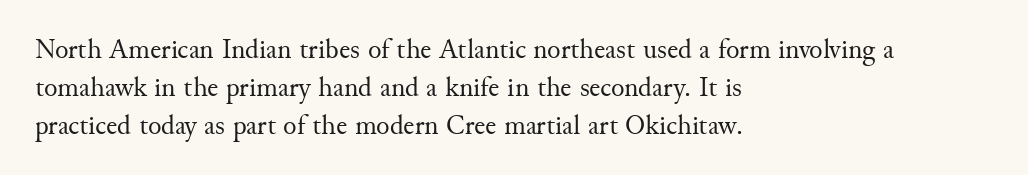
{"serif": "yes", "italic": "no", "bold": "no", "weight": "regular", "width": "normal", "stroke_contrast": "medium", "x_height": "small", "monospaced": "no", "underline": "no", "align": "left", "line_spacing": "normal", "line_spacing_ratio": 1.35, "letter_spacing": "normal", "letter_spacing_em": 0.0, "glyph_px": 28}
